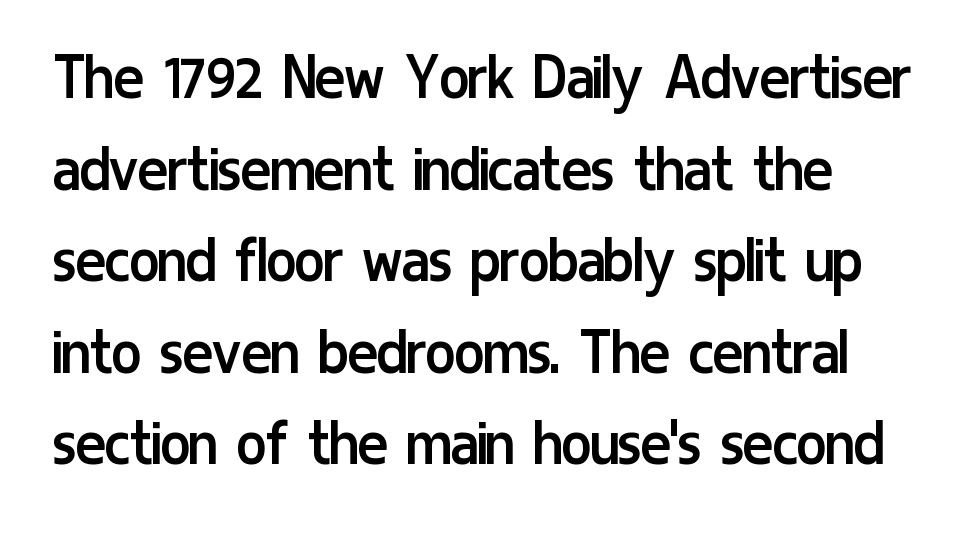
{"serif": "no", "italic": "no", "bold": "no", "weight": "regular", "width": "condensed", "stroke_contrast": "low", "x_height": "medium", "monospaced": "no", "underline": "no", "line_spacing": "normal", "line_spacing_ratio": 1.29, "letter_spacing": "normal", "letter_spacing_em": 0.0, "glyph_px": 71}
